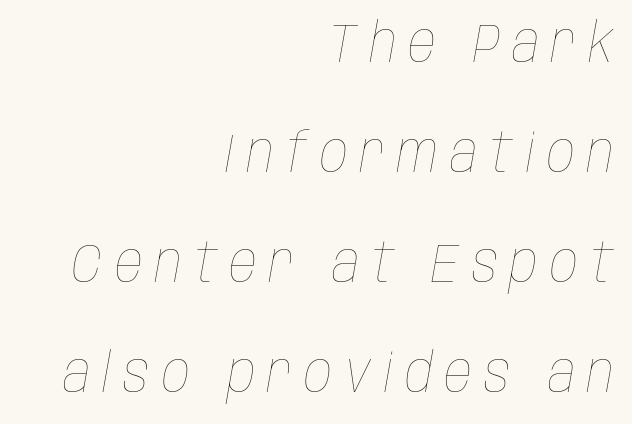
Q: Is the text bold? A: No.
Q: Is the text italic (slanted)? A: Yes, it leans right by about 10 degrees.
Q: Is the text underlined? A: No.
Q: How is the paragraph aligned? A: Right-aligned.
Q: Is the spacing between letters normal or unusually wide? A: Unusually wide.
Q: Is the spacing between lines tight, normal or loose? A: Loose.
Q: Width (condensed, normal, or wide)? A: Condensed.
Q: Stroke contrast? A: Low.
Q: x-height? A: Large.
Q: Monospaced? A: No.
